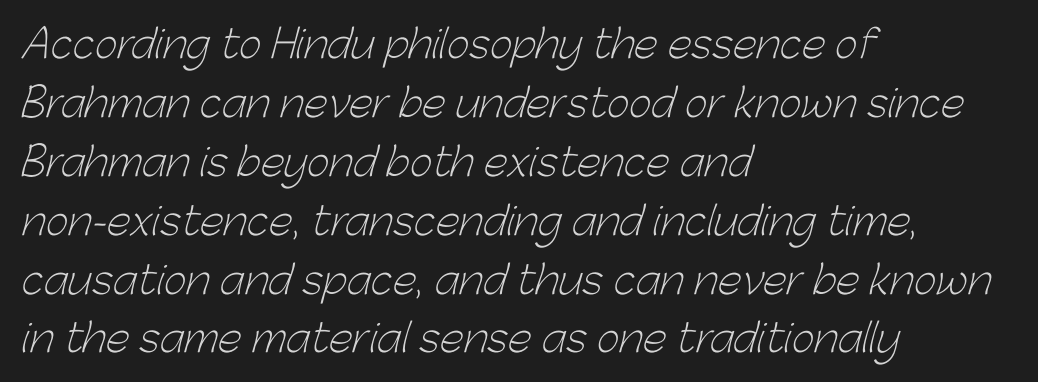
Q: Is the text bold? A: No.
Q: Is the typeface a serif or a sans-serif typeface? A: Sans-serif.
Q: Is the text underlined? A: No.
Q: How is the paragraph aligned? A: Left-aligned.
Q: Is the spacing between letters normal or unusually wide? A: Normal.
Q: Is the spacing between lines tight, normal or loose? A: Normal.
Q: Width (condensed, normal, or wide)? A: Normal.
Q: Stroke contrast? A: Low.
Q: x-height? A: Medium.
Q: Monospaced? A: No.
